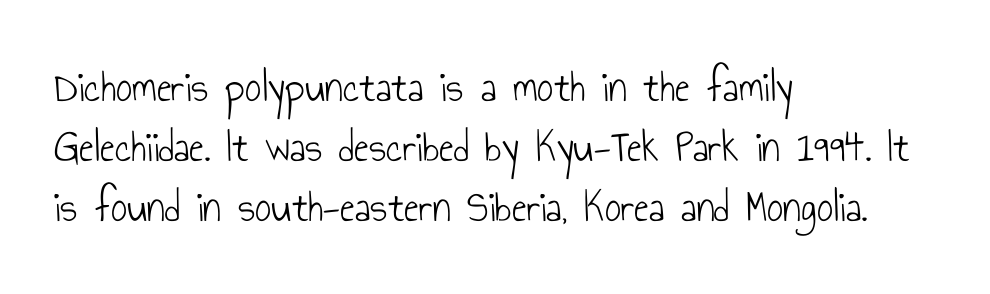
Vertical strokes here are truly vertical. Whoever set this chose a conventional vertical rhythm. Clear beneath every line of the passage. This sample has the flowing, uneven cadence of proportional lettering.
